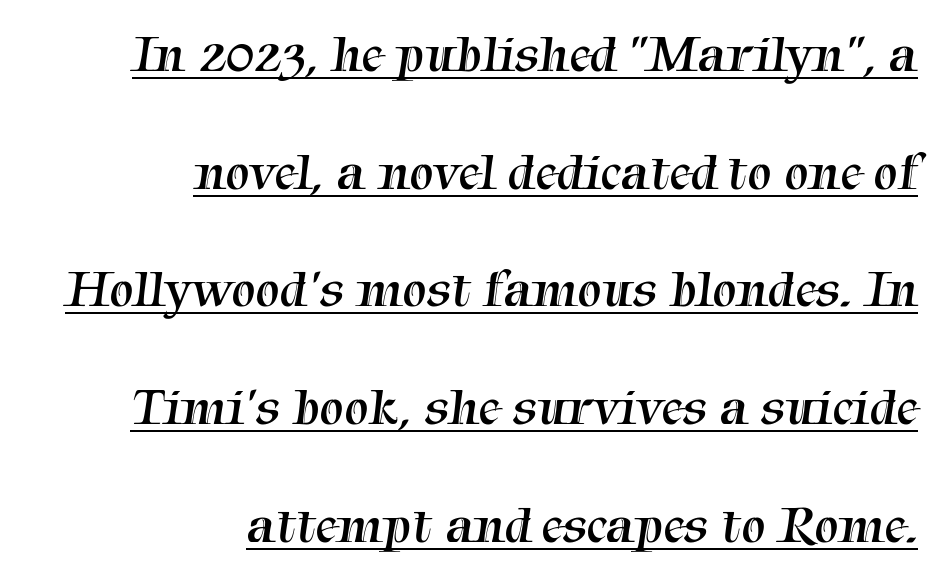
Q: Is the text bold? A: No.
Q: Is the typeface a serif or a sans-serif typeface? A: Serif.
Q: Is the text underlined? A: Yes.
Q: How is the paragraph aligned? A: Right-aligned.
Q: Is the spacing between letters normal or unusually wide? A: Normal.
Q: Is the spacing between lines tight, normal or loose? A: Loose.
Q: Width (condensed, normal, or wide)? A: Normal.
Q: Stroke contrast? A: Medium.
Q: x-height? A: Medium.
Q: Monospaced? A: No.
